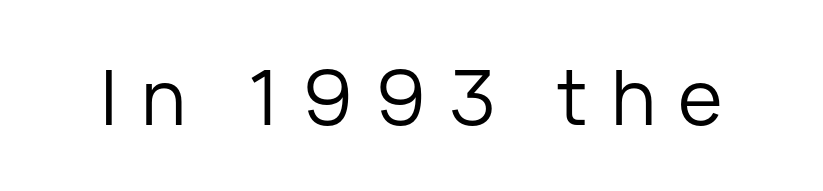
The image shows 76 px regular-weight sans-serif type, upright; set unusually wide letter spacing (+0.3 em), not underlined; low stroke contrast and a medium x-height.
